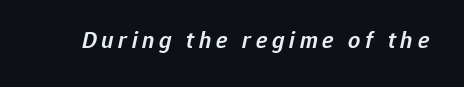
The face used here is rendered with a markedly widened letterfit. The axis of the letterforms is tilted away from vertical. The font is running at a semibold setting, under full bold. Check the space under the baseline: it is left empty.
